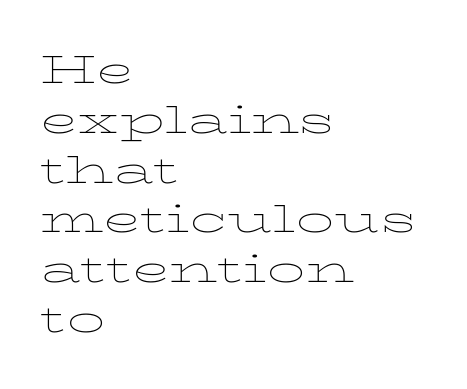
{"serif": "yes", "italic": "no", "bold": "no", "weight": "thin", "width": "wide", "stroke_contrast": "low", "x_height": "medium", "monospaced": "no", "underline": "no", "align": "left", "line_spacing": "normal", "line_spacing_ratio": 1.31, "letter_spacing": "normal", "letter_spacing_em": 0.0, "glyph_px": 38}
